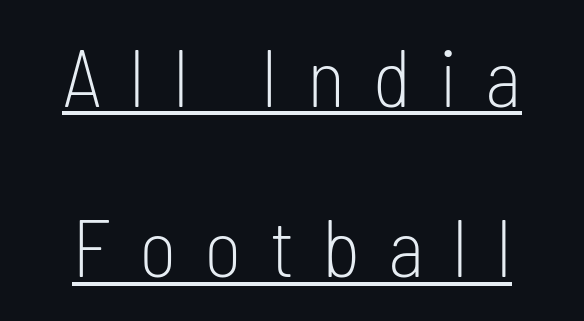
Q: Is the text bold? A: No.
Q: Is the text italic (slanted)? A: No, it is upright.
Q: Is the typeface a serif or a sans-serif typeface? A: Sans-serif.
Q: Is the text underlined? A: Yes.
Q: Is the spacing between letters normal or unusually wide? A: Unusually wide.
Q: Is the spacing between lines tight, normal or loose? A: Loose.
Q: Width (condensed, normal, or wide)? A: Condensed.
Q: Stroke contrast? A: Low.
Q: x-height? A: Medium.
Q: Monospaced? A: No.
